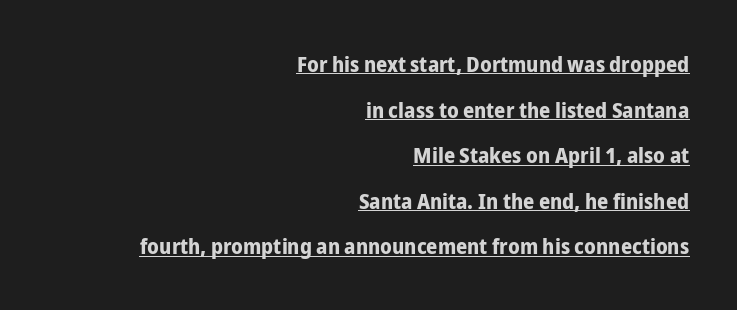
The image shows 22 px bold type, upright; set right-aligned, loose line spacing (2.07x), normal letter spacing, underlined.
